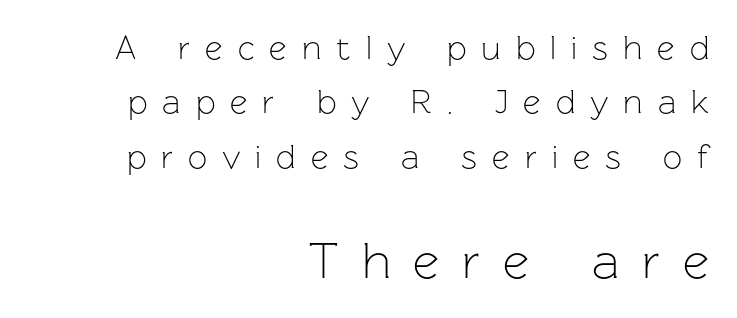
{"serif": "no", "italic": "no", "bold": "no", "weight": "light", "width": "normal", "stroke_contrast": "low", "x_height": "medium", "monospaced": "no", "underline": "no", "align": "right", "line_spacing": "normal", "line_spacing_ratio": 1.6, "letter_spacing": "wide", "letter_spacing_em": 0.44, "larger_block": "second", "size_ratio": 1.5, "glyph_px": 51}
